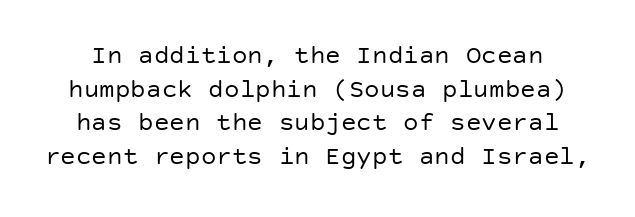
{"italic": "no", "bold": "no", "underline": "no", "line_spacing": "normal", "line_spacing_ratio": 1.29, "letter_spacing": "normal", "letter_spacing_em": 0.0, "glyph_px": 26}
